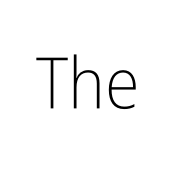
Q: Is the text bold? A: No.
Q: Is the text italic (slanted)? A: No, it is upright.
Q: Is the typeface a serif or a sans-serif typeface? A: Sans-serif.
Q: Is the text underlined? A: No.
Q: Is the spacing between letters normal or unusually wide? A: Normal.
Q: Width (condensed, normal, or wide)? A: Condensed.
Q: Stroke contrast? A: Low.
Q: x-height? A: Medium.
Q: Monospaced? A: No.
